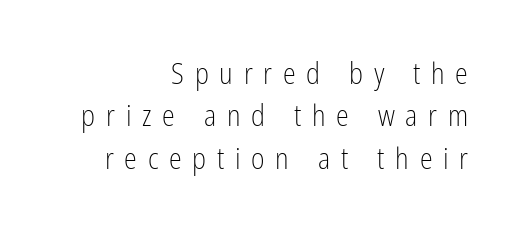
The image shows 29 px light, condensed sans-serif type, upright; set right-aligned, normal line spacing (1.46x), unusually wide letter spacing (+0.37 em), not underlined; low stroke contrast and a medium x-height.
